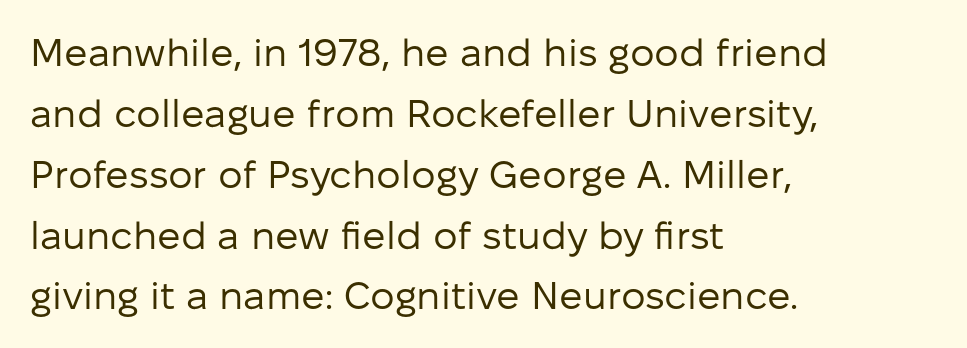
{"serif": "no", "italic": "no", "bold": "no", "weight": "regular", "width": "normal", "stroke_contrast": "low", "x_height": "medium", "monospaced": "no", "underline": "no", "align": "left", "line_spacing": "normal", "line_spacing_ratio": 1.56, "letter_spacing": "normal", "letter_spacing_em": 0.0, "glyph_px": 39}
